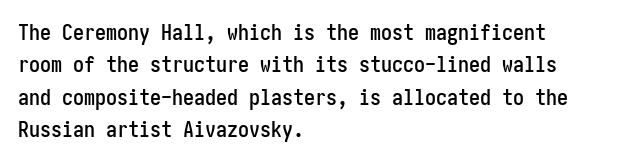
Q: Is the text italic (slanted)? A: No, it is upright.
Q: Is the text underlined? A: No.
Q: How is the paragraph aligned? A: Left-aligned.
Q: Is the spacing between letters normal or unusually wide? A: Normal.
Q: Is the spacing between lines tight, normal or loose? A: Normal.
